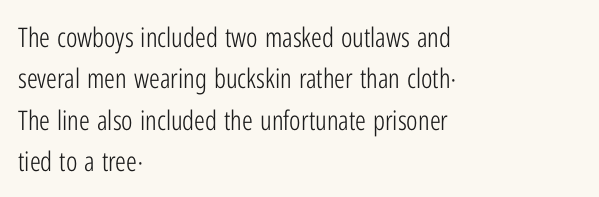
Q: Is the text bold? A: No.
Q: Is the text italic (slanted)? A: No, it is upright.
Q: Is the text underlined? A: No.
Q: How is the paragraph aligned? A: Left-aligned.
Q: Is the spacing between letters normal or unusually wide? A: Normal.
Q: Is the spacing between lines tight, normal or loose? A: Normal.
